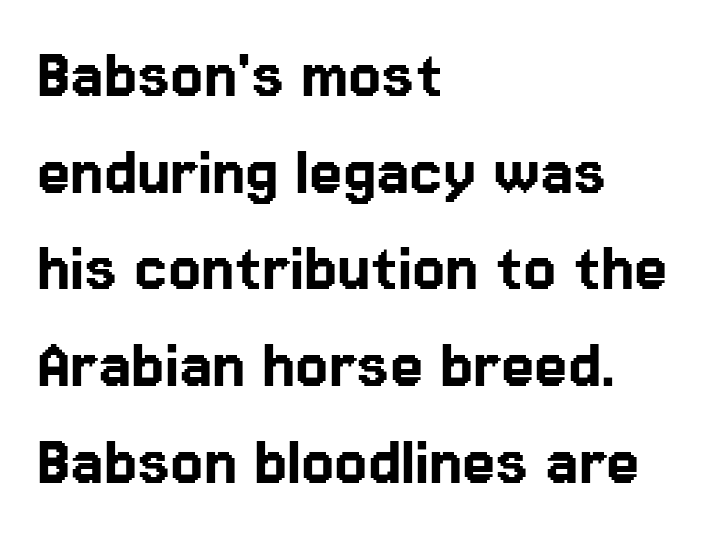
Q: Is the text italic (slanted)? A: No, it is upright.
Q: Is the typeface a serif or a sans-serif typeface? A: Sans-serif.
Q: Is the text underlined? A: No.
Q: How is the paragraph aligned? A: Left-aligned.
Q: Is the spacing between letters normal or unusually wide? A: Normal.
Q: Is the spacing between lines tight, normal or loose? A: Normal.
Q: Width (condensed, normal, or wide)? A: Normal.
Q: Stroke contrast? A: Low.
Q: x-height? A: Medium.
Q: Monospaced? A: No.
